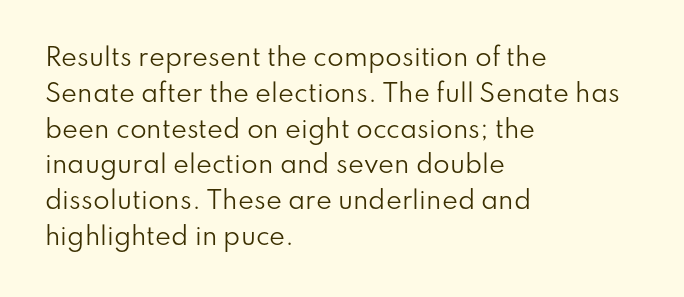
The image shows 24 px text type, upright; set left-aligned, normal line spacing (1.49x), normal letter spacing, not underlined.
